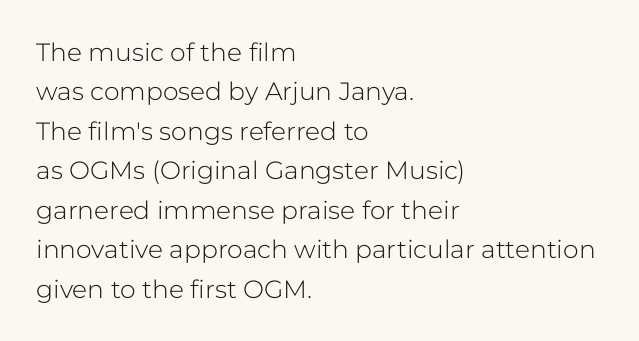
Q: Is the text bold? A: No.
Q: Is the text italic (slanted)? A: No, it is upright.
Q: Is the text underlined? A: No.
Q: How is the paragraph aligned? A: Left-aligned.
Q: Is the spacing between letters normal or unusually wide? A: Normal.
Q: Is the spacing between lines tight, normal or loose? A: Normal.
